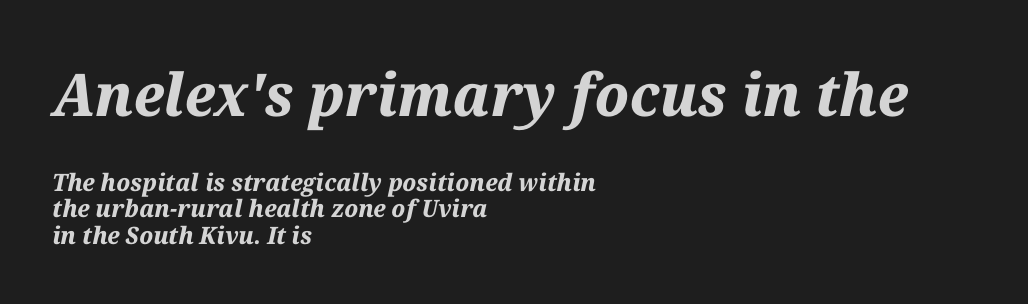
Note the varied advance widths — an 'i' is clearly narrower than an 'm'. Type without underlining. Compared with typical paragraphs, the rows here are closer together. You can tell it's italic because the verticals aren't actually vertical.
